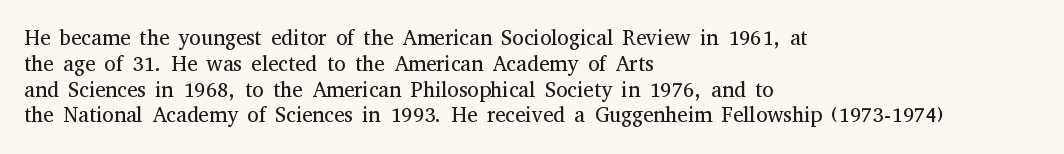
Visually the block forms a straight wall on the left and a jagged coastline on the right. This sample uses plain, unmodified letter spacing. The face looks like a standard text weight, possibly lighter. Check under the words: just untouched page. Does the lettering tilt? It doesn't — this is upright.
